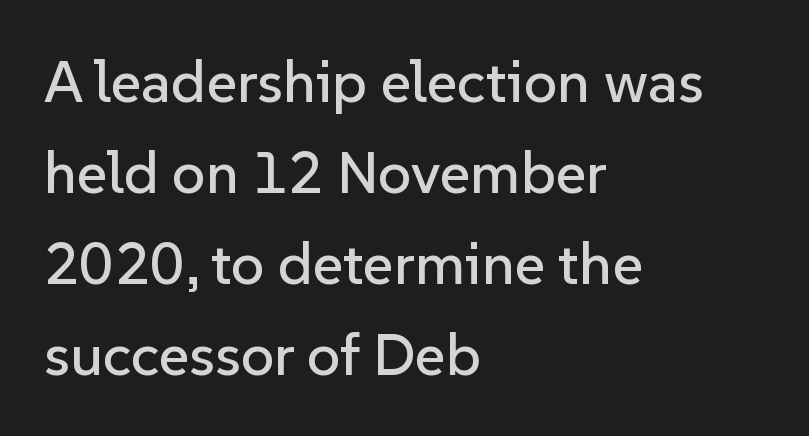
Q: Is the text italic (slanted)? A: No, it is upright.
Q: Is the typeface a serif or a sans-serif typeface? A: Sans-serif.
Q: Is the text underlined? A: No.
Q: How is the paragraph aligned? A: Left-aligned.
Q: Is the spacing between letters normal or unusually wide? A: Normal.
Q: Is the spacing between lines tight, normal or loose? A: Normal.
Q: Width (condensed, normal, or wide)? A: Normal.
Q: Stroke contrast? A: Low.
Q: x-height? A: Medium.
Q: Monospaced? A: No.
